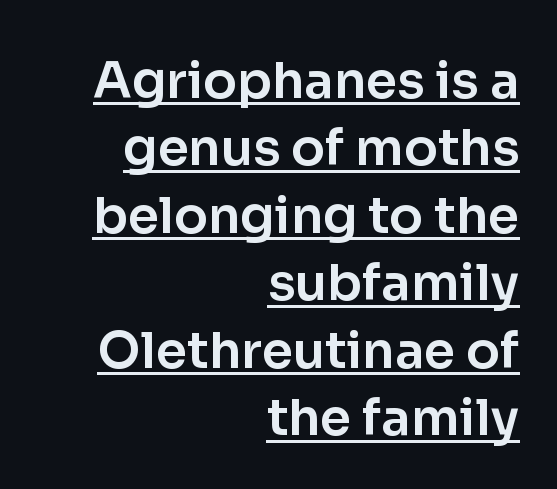
The image shows 50 px sans-serif type, upright; set right-aligned, normal line spacing (1.35x), normal letter spacing, underlined; low stroke contrast and a medium x-height.
